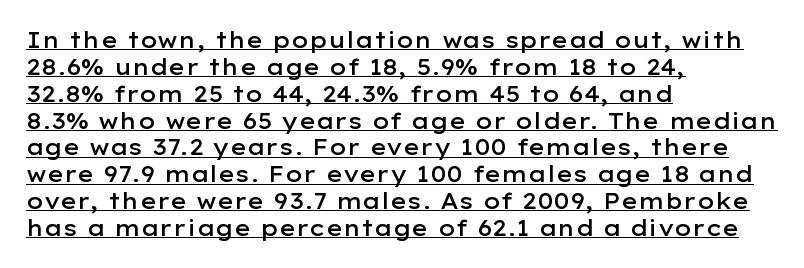
Nothing unusual about the tracking: characters are spaced as the font intends. Unlike italic type, these characters show no tilt at all. Weight: semibold (demi). A typographer would call this underscored text. If you drew a ruler down the left edge, every line would touch it.
